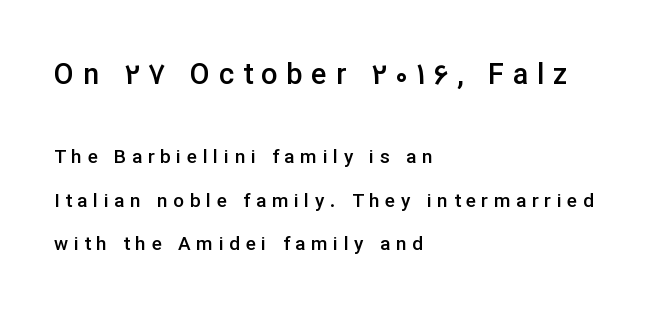
The image shows 29 px semibold sans-serif type, upright; set left-aligned, loose line spacing (2.28x), unusually wide letter spacing (+0.3 em), not underlined; the first (top) block is 1.53x larger; low stroke contrast and a medium x-height.
